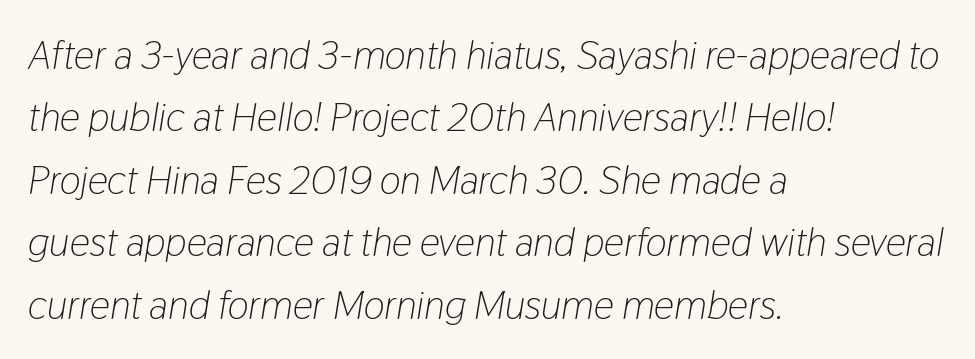
{"italic": "yes", "lean": "right", "slant_degrees": 9, "bold": "no", "weight": "light", "width": "condensed", "stroke_contrast": "low", "x_height": "medium", "monospaced": "no", "underline": "no", "align": "left", "line_spacing": "normal", "line_spacing_ratio": 1.56, "letter_spacing": "normal", "letter_spacing_em": 0.0, "glyph_px": 40}
